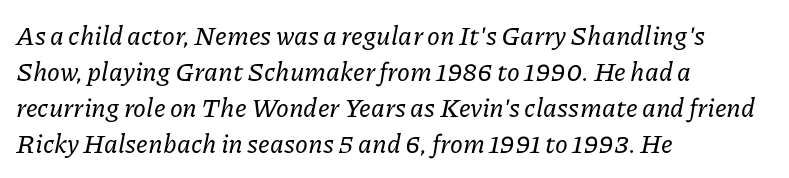
The font's italic variant was chosen for this text. The typesetter chose a ragged-right arrangement here. Clear beneath every line of the passage. Summary of vertical rhythm: regular, with standard interline spacing. There is no visible air inserted between adjacent glyphs.
